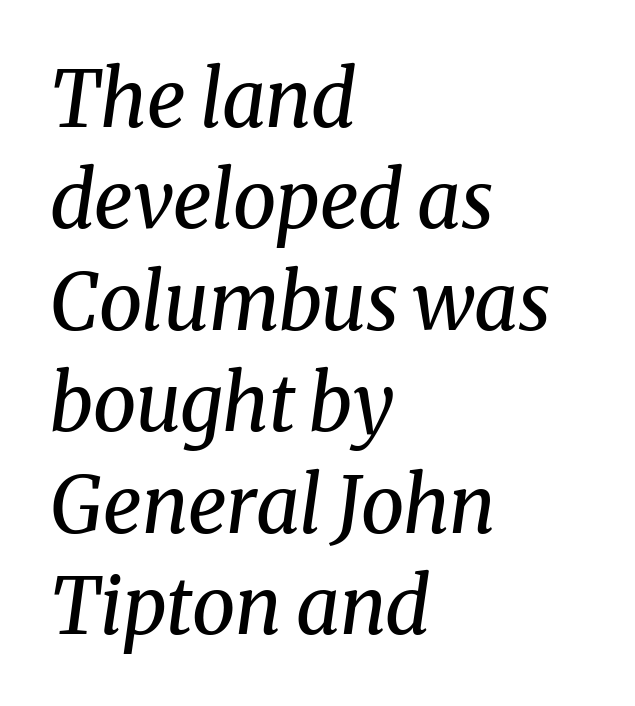
{"serif": "yes", "italic": "yes", "lean": "right", "slant_degrees": 8, "bold": "no", "weight": "regular", "width": "normal", "stroke_contrast": "medium", "x_height": "medium", "monospaced": "no", "underline": "no", "align": "left", "line_spacing": "normal", "line_spacing_ratio": 1.3, "letter_spacing": "normal", "letter_spacing_em": 0.0, "glyph_px": 78}
